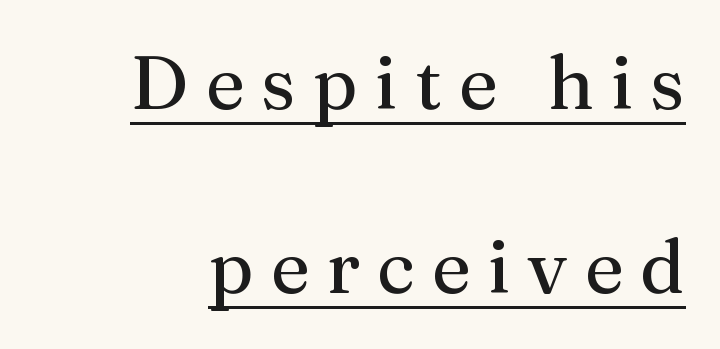
Q: Is the text bold? A: No.
Q: Is the text italic (slanted)? A: No, it is upright.
Q: Is the typeface a serif or a sans-serif typeface? A: Serif.
Q: Is the text underlined? A: Yes.
Q: Is the spacing between letters normal or unusually wide? A: Unusually wide.
Q: Is the spacing between lines tight, normal or loose? A: Loose.
Q: Width (condensed, normal, or wide)? A: Normal.
Q: Stroke contrast? A: Medium.
Q: x-height? A: Medium.
Q: Monospaced? A: No.
